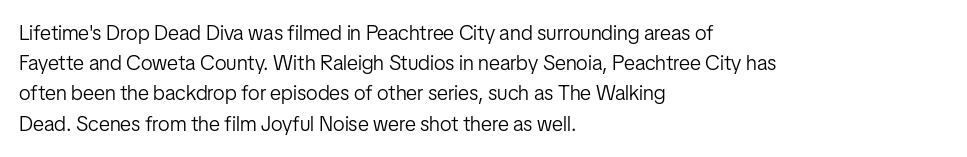
Q: Is the text bold? A: No.
Q: Is the text italic (slanted)? A: No, it is upright.
Q: Is the text underlined? A: No.
Q: How is the paragraph aligned? A: Left-aligned.
Q: Is the spacing between letters normal or unusually wide? A: Normal.
Q: Is the spacing between lines tight, normal or loose? A: Normal.
